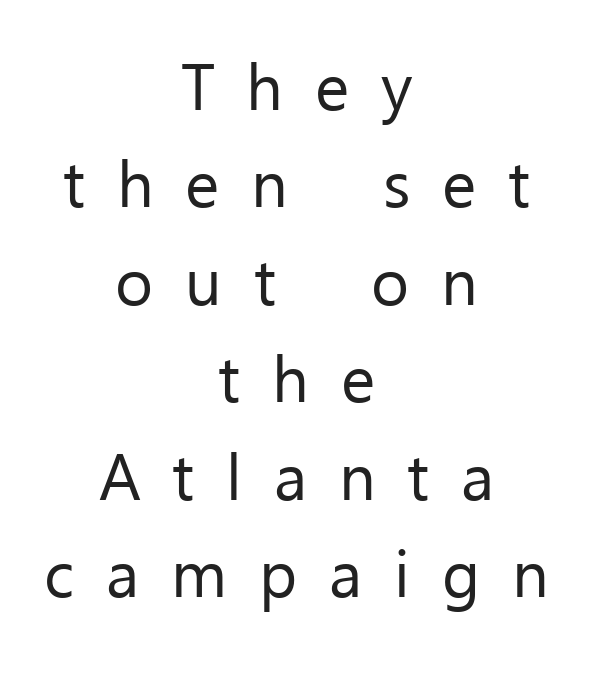
Q: Is the text bold? A: No.
Q: Is the text italic (slanted)? A: No, it is upright.
Q: Is the typeface a serif or a sans-serif typeface? A: Sans-serif.
Q: Is the text underlined? A: No.
Q: How is the paragraph aligned? A: Centered.
Q: Is the spacing between letters normal or unusually wide? A: Unusually wide.
Q: Is the spacing between lines tight, normal or loose? A: Normal.
Q: Width (condensed, normal, or wide)? A: Normal.
Q: Stroke contrast? A: Low.
Q: x-height? A: Medium.
Q: Monospaced? A: No.
